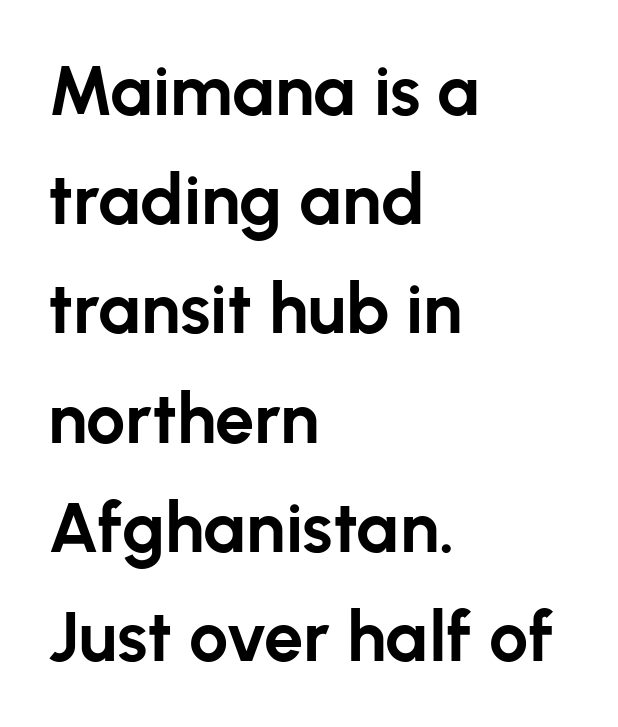
{"serif": "no", "italic": "no", "bold": "yes", "weight": "bold", "width": "normal", "stroke_contrast": "low", "x_height": "medium", "monospaced": "no", "underline": "no", "align": "left", "line_spacing": "normal", "line_spacing_ratio": 1.56, "letter_spacing": "normal", "letter_spacing_em": 0.0, "glyph_px": 70}
